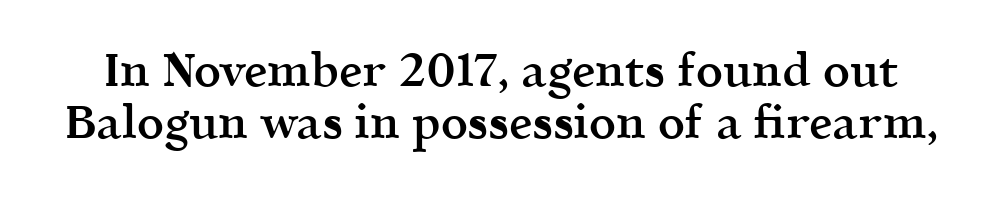
Q: Is the text bold? A: Semi-bold.
Q: Is the text italic (slanted)? A: No, it is upright.
Q: Is the typeface a serif or a sans-serif typeface? A: Serif.
Q: Is the text underlined? A: No.
Q: Is the spacing between letters normal or unusually wide? A: Normal.
Q: Is the spacing between lines tight, normal or loose? A: Tight.
Q: Width (condensed, normal, or wide)? A: Normal.
Q: x-height? A: Medium.
Q: Monospaced? A: No.
